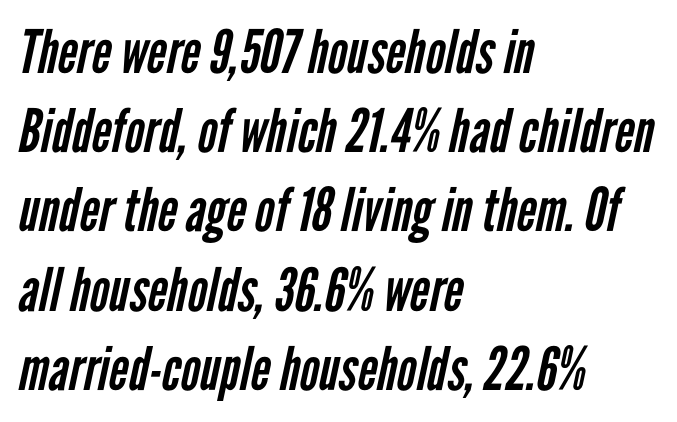
Spacing verdict: proportional, widths tailored to each character. Honestly, there is no underline to notice here at all. The weight would be labelled regular, book, light, or lighter still. Reading down the block, your eye returns to a fixed left position each line. A typesetter would call this zero additional tracking. The vertical gap from one line to the next is medium.
